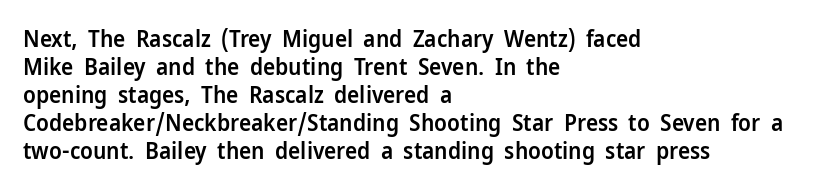
Q: Is the text bold? A: Semi-bold.
Q: Is the text italic (slanted)? A: No, it is upright.
Q: Is the text underlined? A: No.
Q: How is the paragraph aligned? A: Left-aligned.
Q: Is the spacing between letters normal or unusually wide? A: Normal.
